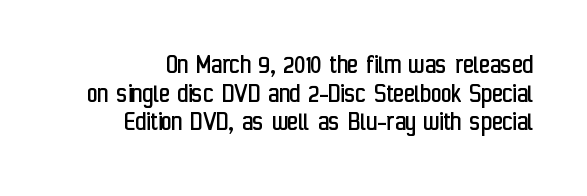
Q: Is the text bold? A: No.
Q: Is the text italic (slanted)? A: No, it is upright.
Q: Is the typeface a serif or a sans-serif typeface? A: Sans-serif.
Q: Is the text underlined? A: No.
Q: Is the spacing between letters normal or unusually wide? A: Normal.
Q: Is the spacing between lines tight, normal or loose? A: Tight.
Q: Width (condensed, normal, or wide)? A: Condensed.
Q: Stroke contrast? A: Low.
Q: x-height? A: Medium.
Q: Monospaced? A: No.
